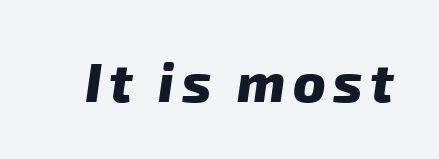
The image shows 55 px heavy sans-serif type; set not underlined; low stroke contrast and a medium x-height.
